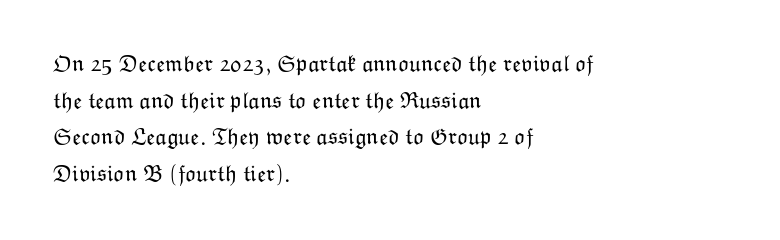
Notice how descenders clear the ascenders below comfortably — that's standard leading. Heft: none added — not bold. Posture: upright roman. The tracking reads as untouched default to a designer's eye. If you drew a ruler down the left edge, every line would touch it.
